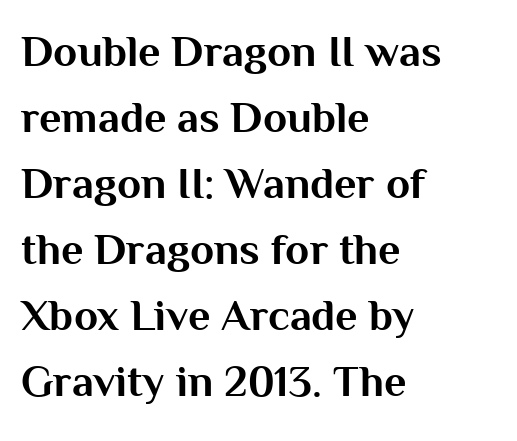
Q: Is the text bold? A: Yes.
Q: Is the text italic (slanted)? A: No, it is upright.
Q: Is the typeface a serif or a sans-serif typeface? A: Sans-serif.
Q: Is the text underlined? A: No.
Q: How is the paragraph aligned? A: Left-aligned.
Q: Is the spacing between letters normal or unusually wide? A: Normal.
Q: Is the spacing between lines tight, normal or loose? A: Normal.
Q: Width (condensed, normal, or wide)? A: Normal.
Q: Stroke contrast? A: Medium.
Q: x-height? A: Medium.
Q: Monospaced? A: No.
